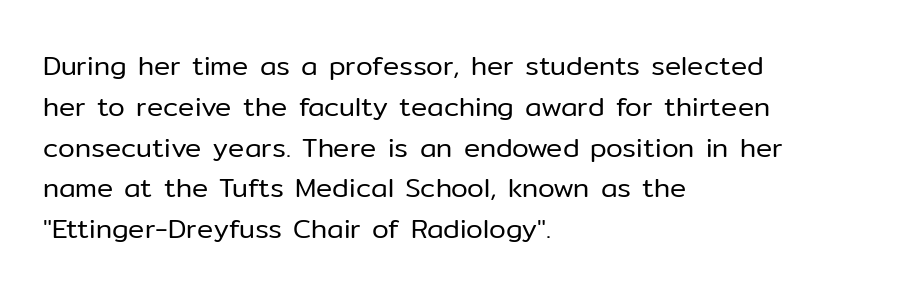
The passage shown stacks its lines at a standard gap. Plain, unruled lines of type. Summary of weight: not heavy and not bold. The rendering keeps characters at their native spacing. Notice how the stems are strictly vertical — no italics here.
